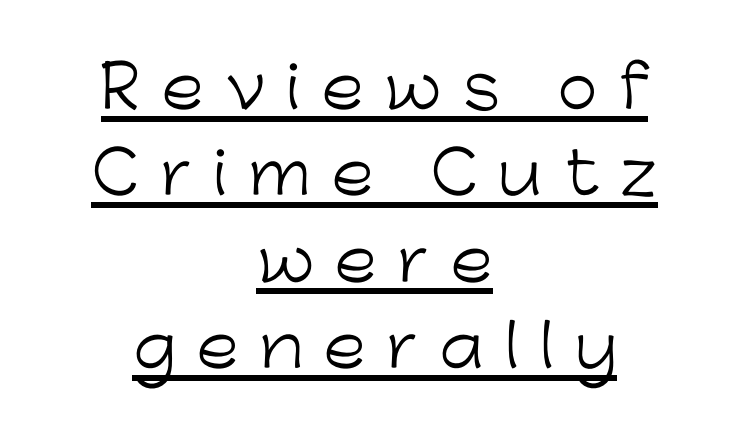
Q: Is the text bold? A: No.
Q: Is the text italic (slanted)? A: No, it is upright.
Q: Is the typeface a serif or a sans-serif typeface? A: Sans-serif.
Q: Is the text underlined? A: Yes.
Q: How is the paragraph aligned? A: Centered.
Q: Is the spacing between letters normal or unusually wide? A: Unusually wide.
Q: Is the spacing between lines tight, normal or loose? A: Normal.
Q: Width (condensed, normal, or wide)? A: Normal.
Q: Stroke contrast? A: Low.
Q: x-height? A: Medium.
Q: Monospaced? A: No.
